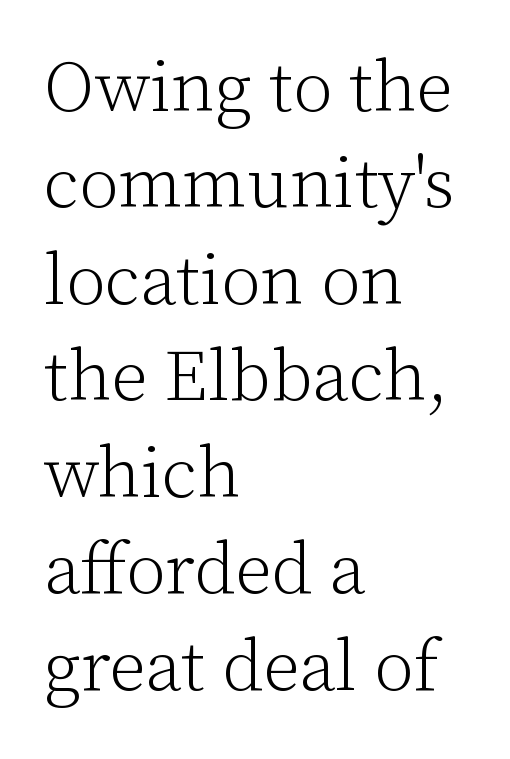
{"serif": "yes", "italic": "no", "bold": "no", "weight": "light", "width": "normal", "stroke_contrast": "low", "x_height": "medium", "monospaced": "no", "underline": "no", "align": "left", "line_spacing": "normal", "line_spacing_ratio": 1.34, "letter_spacing": "normal", "letter_spacing_em": 0.0, "glyph_px": 72}
